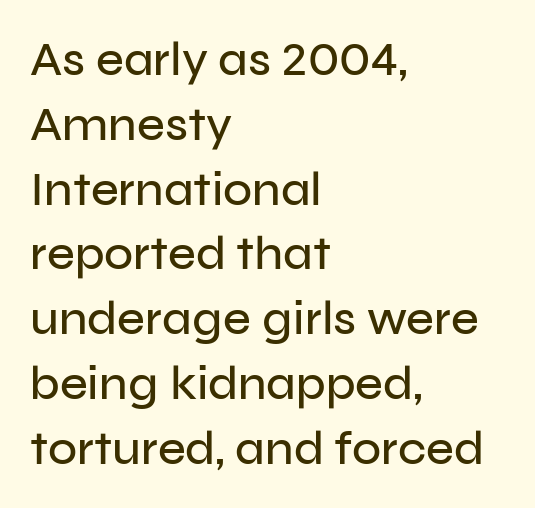
The image shows 48 px sans-serif type, upright; set left-aligned, normal line spacing (1.35x), normal letter spacing, not underlined; low stroke contrast and a medium x-height.
